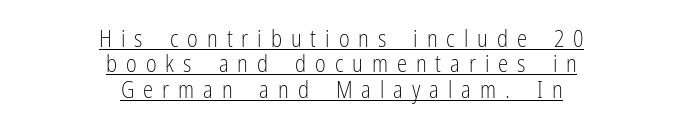
A typographer would call this underscored text. Each line is balanced around a shared central axis. The designer dialed line spacing down below the default. The typography opts for an upright posture over an oblique one. Letters have the restrained weight of plain body copy at most.
